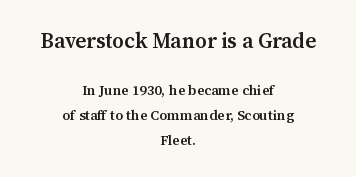
{"italic": "no", "bold": "semi", "underline": "no", "align": "center", "line_spacing_ratio": 1.78, "letter_spacing": "normal", "letter_spacing_em": 0.0, "larger_block": "first", "size_ratio": 1.5, "glyph_px": 21}
